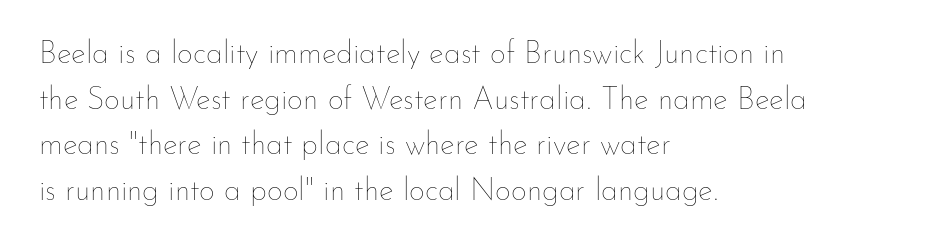
Observe the ordinary spacing: letters are neighbours, not strangers. Posture: vertical. In CSS terms this would be text-align: left. The foot of each line stays bare and open. Compared with a typical body face, this is equally light or lighter still.
